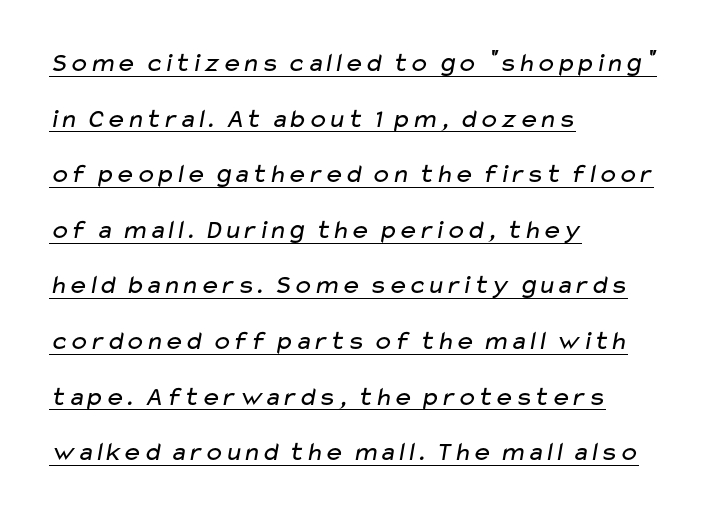
The image shows 27 px text type; set left-aligned, loose line spacing (2.06x), normal letter spacing, underlined.
